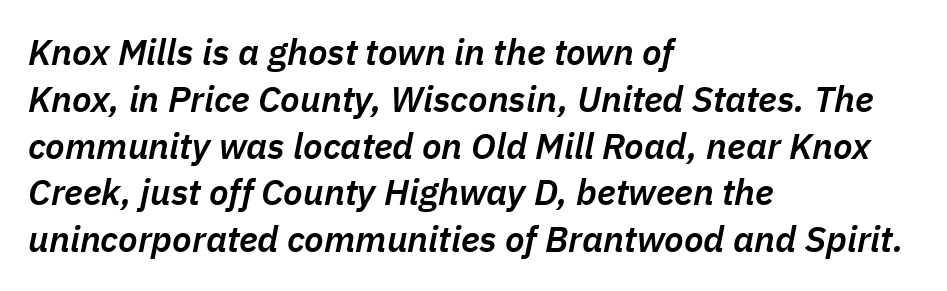
Q: Is the text bold? A: Semi-bold.
Q: Is the text italic (slanted)? A: Yes, it leans right by about 11 degrees.
Q: Is the text underlined? A: No.
Q: How is the paragraph aligned? A: Left-aligned.
Q: Is the spacing between letters normal or unusually wide? A: Normal.
Q: Is the spacing between lines tight, normal or loose? A: Normal.
Q: Width (condensed, normal, or wide)? A: Normal.
Q: Stroke contrast? A: Low.
Q: x-height? A: Medium.
Q: Monospaced? A: No.
